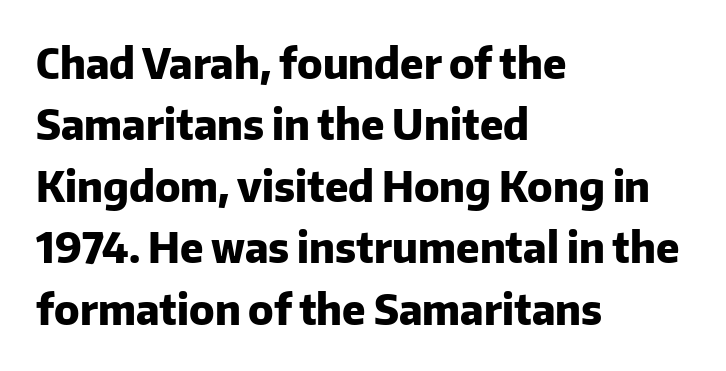
The image shows 41 px heavy sans-serif type, upright; set left-aligned, normal line spacing (1.5x), normal letter spacing, not underlined; low stroke contrast and a medium x-height.
